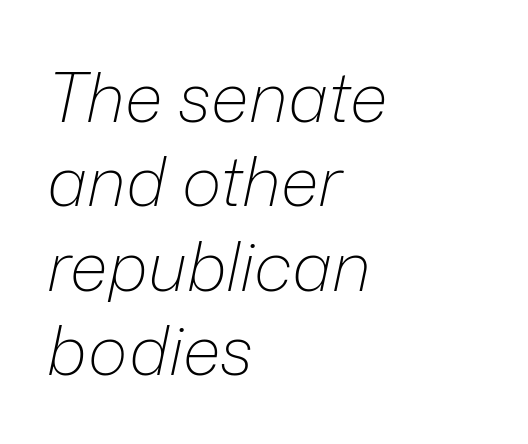
Q: Is the text bold? A: No.
Q: Is the text italic (slanted)? A: Yes, it leans right by about 12 degrees.
Q: Is the text underlined? A: No.
Q: How is the paragraph aligned? A: Left-aligned.
Q: Is the spacing between letters normal or unusually wide? A: Normal.
Q: Width (condensed, normal, or wide)? A: Normal.
Q: Stroke contrast? A: Low.
Q: x-height? A: Medium.
Q: Monospaced? A: No.
